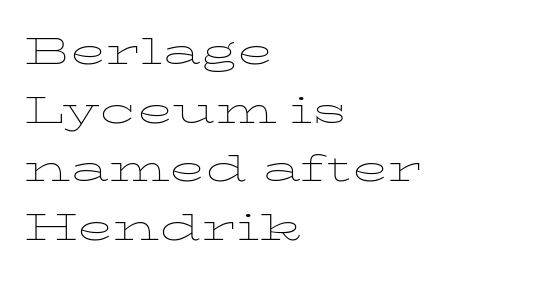
{"italic": "no", "bold": "no", "weight": "thin", "width": "wide", "stroke_contrast": "low", "x_height": "medium", "monospaced": "no", "underline": "no", "align": "left", "line_spacing_ratio": 1.22, "letter_spacing": "normal", "letter_spacing_em": 0.0, "glyph_px": 48}
